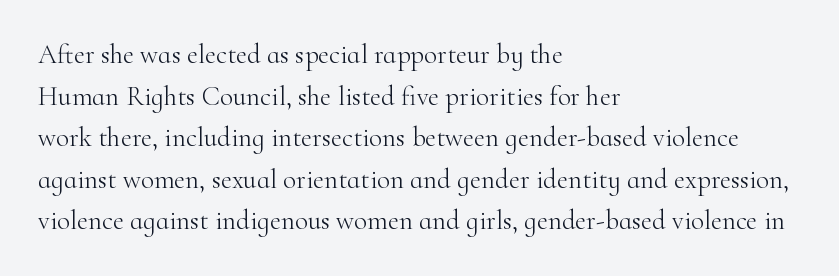
The image shows 27 px text type, upright; set left-aligned, normal line spacing (1.54x), normal letter spacing, not underlined.
